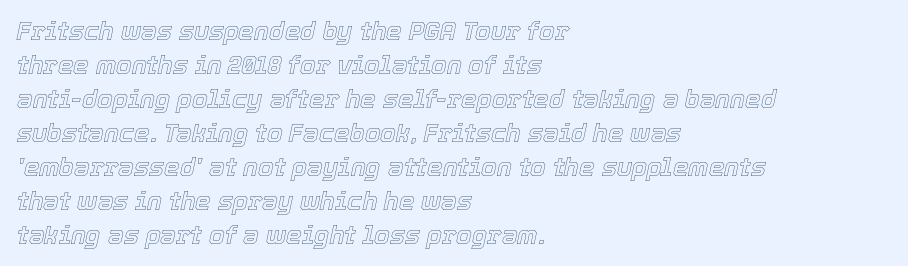
Q: Is the text italic (slanted)? A: Yes, it leans right by about 12 degrees.
Q: Is the text underlined? A: No.
Q: How is the paragraph aligned? A: Left-aligned.
Q: Is the spacing between letters normal or unusually wide? A: Normal.
Q: Is the spacing between lines tight, normal or loose? A: Normal.
